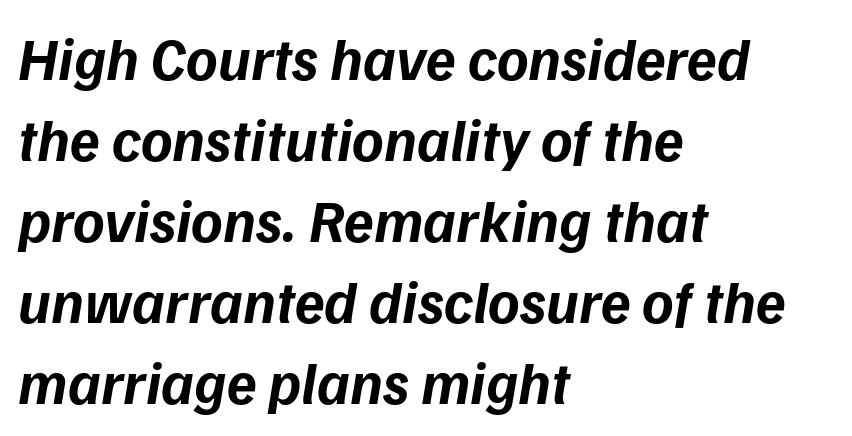
Q: Is the text bold? A: Yes.
Q: Is the text italic (slanted)? A: Yes, it leans right by about 9 degrees.
Q: Is the text underlined? A: No.
Q: How is the paragraph aligned? A: Left-aligned.
Q: Is the spacing between letters normal or unusually wide? A: Normal.
Q: Is the spacing between lines tight, normal or loose? A: Normal.
Q: Width (condensed, normal, or wide)? A: Normal.
Q: Stroke contrast? A: Low.
Q: x-height? A: Medium.
Q: Monospaced? A: No.
